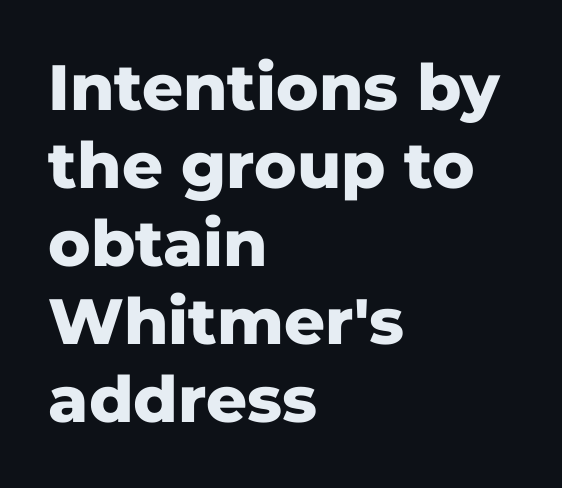
Summary of weight: heavy, a full bold. Left-aligned paragraph, ragged on the right. The letters sit at their default tracking, neither squeezed nor spread. No word sits above an underline. Posture: vertical.
